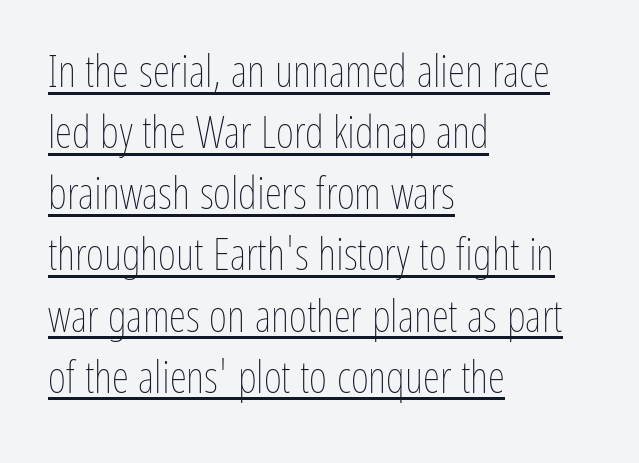
Q: Is the text bold? A: No.
Q: Is the text italic (slanted)? A: No, it is upright.
Q: Is the text underlined? A: Yes.
Q: How is the paragraph aligned? A: Left-aligned.
Q: Is the spacing between letters normal or unusually wide? A: Normal.
Q: Is the spacing between lines tight, normal or loose? A: Normal.
Q: Width (condensed, normal, or wide)? A: Condensed.
Q: Stroke contrast? A: Low.
Q: x-height? A: Medium.
Q: Monospaced? A: No.
